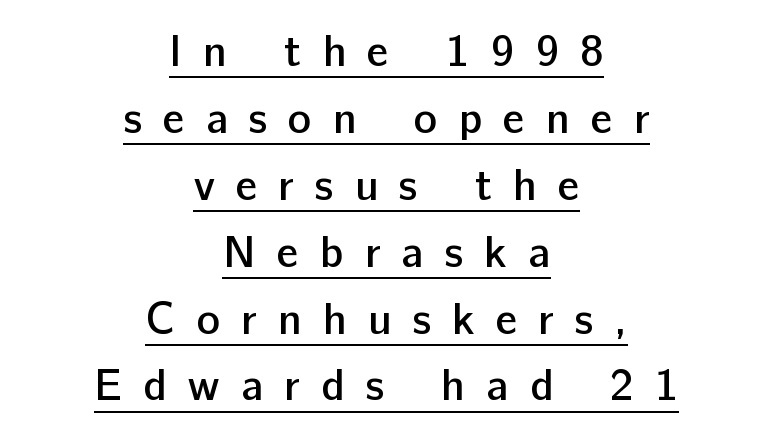
Q: Is the text bold? A: Semi-bold.
Q: Is the text italic (slanted)? A: No, it is upright.
Q: Is the typeface a serif or a sans-serif typeface? A: Sans-serif.
Q: Is the text underlined? A: Yes.
Q: How is the paragraph aligned? A: Centered.
Q: Is the spacing between letters normal or unusually wide? A: Unusually wide.
Q: Is the spacing between lines tight, normal or loose? A: Normal.
Q: Width (condensed, normal, or wide)? A: Normal.
Q: Stroke contrast? A: Low.
Q: x-height? A: Medium.
Q: Monospaced? A: No.
